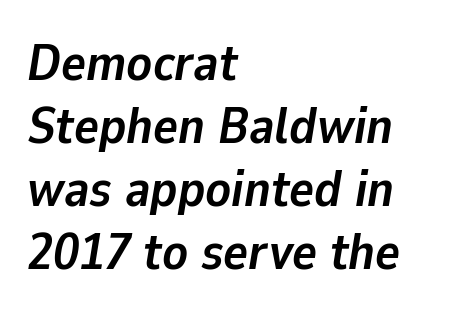
{"italic": "yes", "lean": "right", "slant_degrees": 9, "bold": "yes", "weight": "semibold", "width": "normal", "stroke_contrast": "low", "x_height": "medium", "monospaced": "no", "underline": "no", "align": "left", "line_spacing_ratio": 1.21, "letter_spacing": "normal", "letter_spacing_em": 0.0, "glyph_px": 52}
